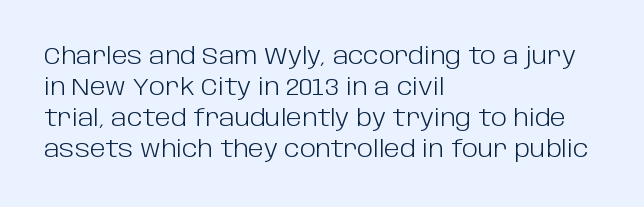
Q: Is the text bold? A: No.
Q: Is the text italic (slanted)? A: No, it is upright.
Q: Is the text underlined? A: No.
Q: How is the paragraph aligned? A: Left-aligned.
Q: Is the spacing between letters normal or unusually wide? A: Normal.
Q: Is the spacing between lines tight, normal or loose? A: Normal.
